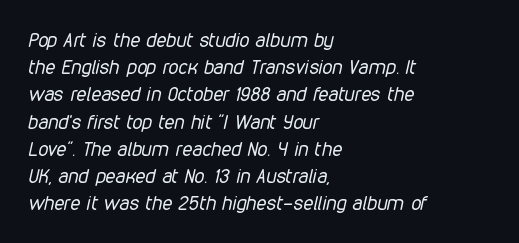
Q: Is the text bold? A: No.
Q: Is the text italic (slanted)? A: Yes, it leans right by about 12 degrees.
Q: Is the text underlined? A: No.
Q: How is the paragraph aligned? A: Left-aligned.
Q: Is the spacing between letters normal or unusually wide? A: Normal.
Q: Is the spacing between lines tight, normal or loose? A: Normal.
